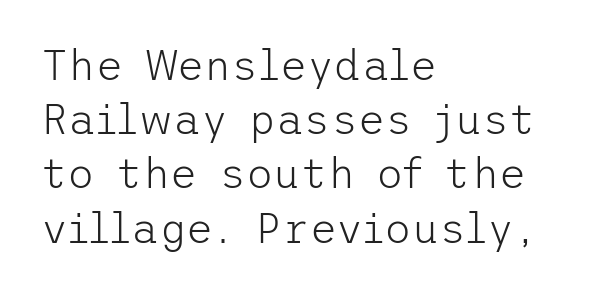
{"serif": "no", "italic": "no", "bold": "no", "weight": "light", "width": "normal", "stroke_contrast": "low", "x_height": "medium", "underline": "no", "align": "left", "line_spacing": "normal", "line_spacing_ratio": 1.29, "letter_spacing": "normal", "letter_spacing_em": 0.0, "glyph_px": 42}
